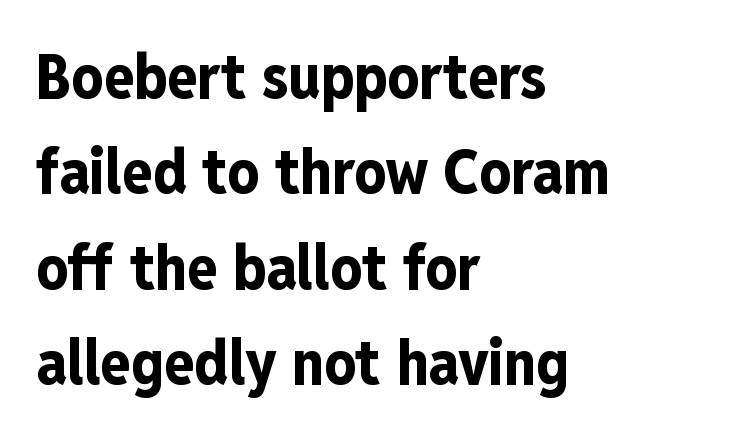
Heft: maximum for text — a bold. Alignment: flush left. The block of text has a typical density, with ordinary space between rows. What stands out about the letter spacing? Nothing — it is the standard amount. The type family on display is of the sans-serif kind.
